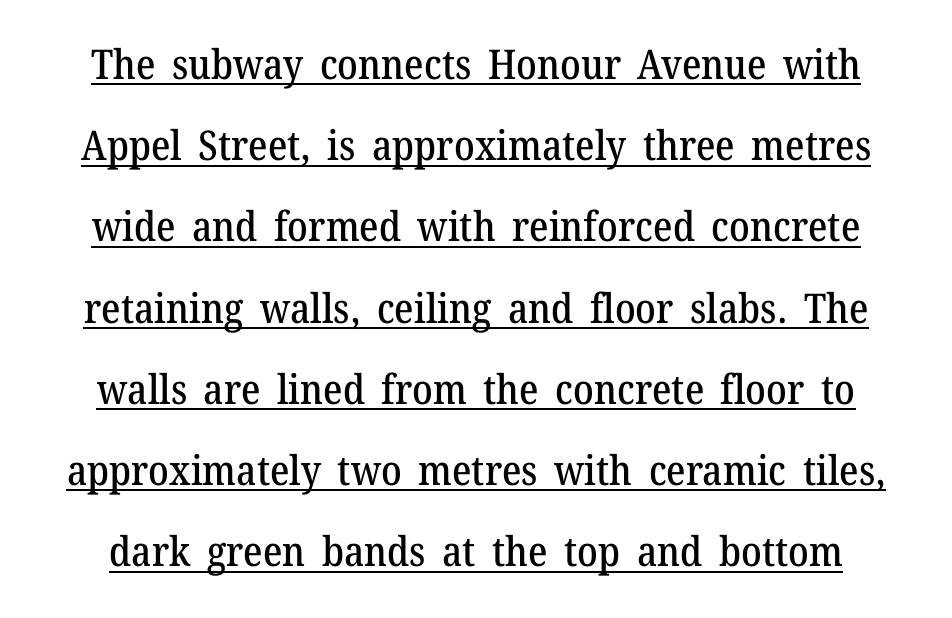
The image shows 41 px serif type, upright; set loose line spacing (1.98x), normal letter spacing, underlined; medium stroke contrast and a medium x-height.
